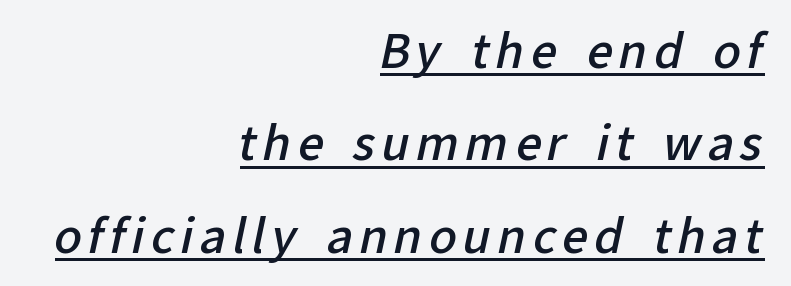
Q: Is the text bold? A: Semi-bold.
Q: Is the typeface a serif or a sans-serif typeface? A: Sans-serif.
Q: Is the text underlined? A: Yes.
Q: How is the paragraph aligned? A: Right-aligned.
Q: Is the spacing between lines tight, normal or loose? A: Loose.
Q: Width (condensed, normal, or wide)? A: Normal.
Q: Stroke contrast? A: Low.
Q: x-height? A: Medium.
Q: Monospaced? A: No.
